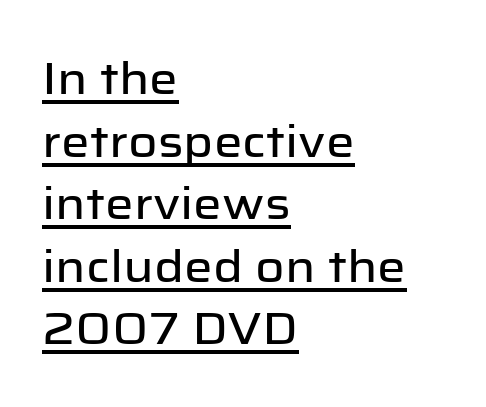
{"serif": "no", "italic": "no", "width": "normal", "stroke_contrast": "low", "x_height": "medium", "monospaced": "no", "underline": "yes", "align": "left", "line_spacing": "normal", "line_spacing_ratio": 1.39, "letter_spacing": "normal", "letter_spacing_em": 0.0, "glyph_px": 45}
